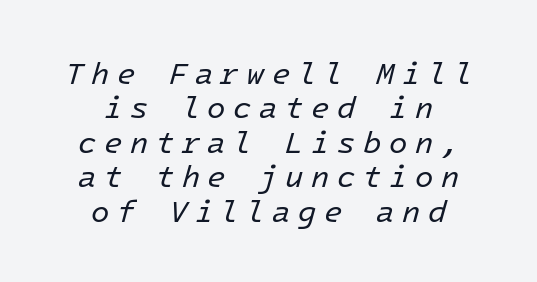
Q: Is the text bold? A: No.
Q: Is the text italic (slanted)? A: Yes, it leans right by about 16 degrees.
Q: Is the text underlined? A: No.
Q: How is the paragraph aligned? A: Centered.
Q: Is the spacing between letters normal or unusually wide? A: Unusually wide.
Q: Is the spacing between lines tight, normal or loose? A: Tight.
Q: Width (condensed, normal, or wide)? A: Normal.
Q: Stroke contrast? A: Low.
Q: x-height? A: Medium.
